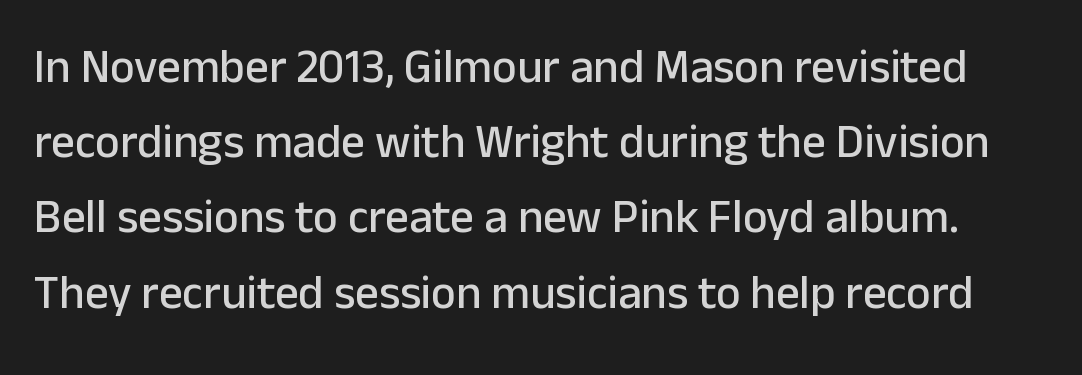
Words float on clear page, feet unadorned. The passage shown is typed in a proportional face where columns would drift. Does the leading feel generous? No, just average. Vertical strokes here are truly vertical. Check where the strokes stop: nothing finishes them off — pure sans. The rendering keeps characters at their native spacing.
